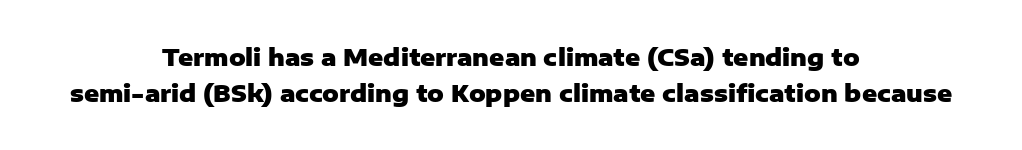
The sample has been set heavy, in full bold. Quick note: interline space is typical. Is the block centered? Yes — each line is placed symmetrically about the middle. Does the lettering tilt? It doesn't — this is upright. In terms of letterspacing, this is plain default setting.
